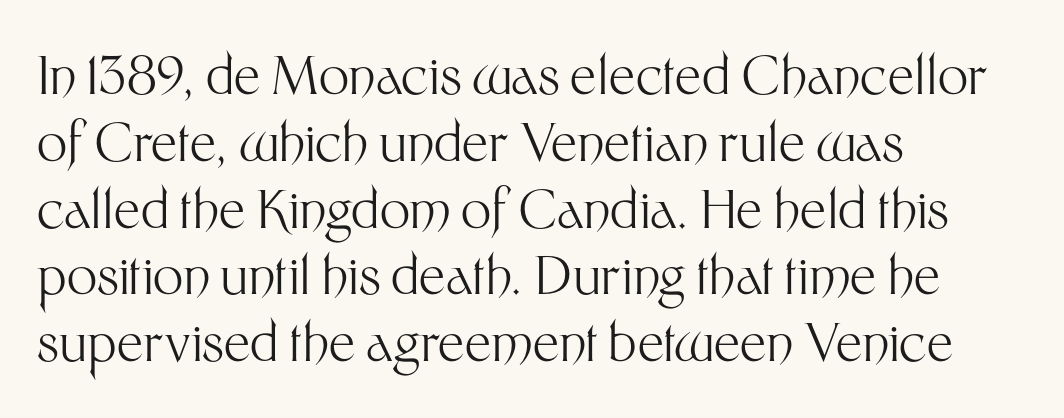
Q: Is the text bold? A: No.
Q: Is the text italic (slanted)? A: No, it is upright.
Q: Is the typeface a serif or a sans-serif typeface? A: Sans-serif.
Q: Is the text underlined? A: No.
Q: How is the paragraph aligned? A: Left-aligned.
Q: Is the spacing between letters normal or unusually wide? A: Normal.
Q: Is the spacing between lines tight, normal or loose? A: Normal.
Q: Width (condensed, normal, or wide)? A: Normal.
Q: Stroke contrast? A: Medium.
Q: x-height? A: Medium.
Q: Monospaced? A: No.
